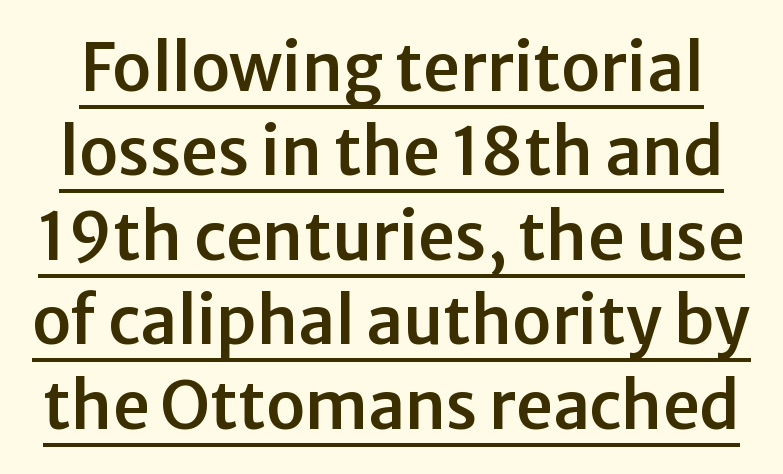
Q: Is the text italic (slanted)? A: No, it is upright.
Q: Is the typeface a serif or a sans-serif typeface? A: Sans-serif.
Q: Is the text underlined? A: Yes.
Q: Is the spacing between letters normal or unusually wide? A: Normal.
Q: Is the spacing between lines tight, normal or loose? A: Normal.
Q: Width (condensed, normal, or wide)? A: Normal.
Q: Stroke contrast? A: Low.
Q: x-height? A: Medium.
Q: Monospaced? A: No.
